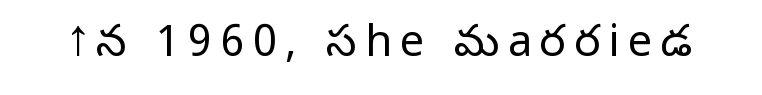
{"serif": "no", "italic": "no", "bold": "no", "weight": "light", "width": "normal", "stroke_contrast": "low", "x_height": "medium", "monospaced": "no", "underline": "no", "letter_spacing": "wide", "letter_spacing_em": 0.2, "glyph_px": 43}
